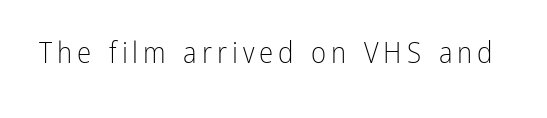
The typeface has the unassuming heft of standard copy or less. A typesetter would label this face a sans. Characters remain perfectly vertical along every line. Descenders hang freely into open space. Think of a printed novel: that variable character pitch is what you see here.
